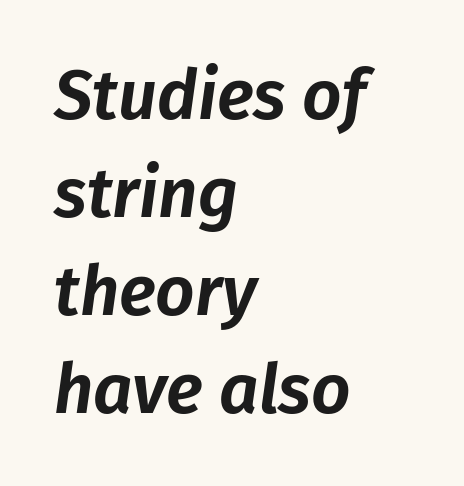
Q: Is the text italic (slanted)? A: Yes, it leans right by about 8 degrees.
Q: Is the text underlined? A: No.
Q: How is the paragraph aligned? A: Left-aligned.
Q: Is the spacing between letters normal or unusually wide? A: Normal.
Q: Is the spacing between lines tight, normal or loose? A: Normal.
Q: Width (condensed, normal, or wide)? A: Normal.
Q: Stroke contrast? A: Low.
Q: x-height? A: Medium.
Q: Monospaced? A: No.
